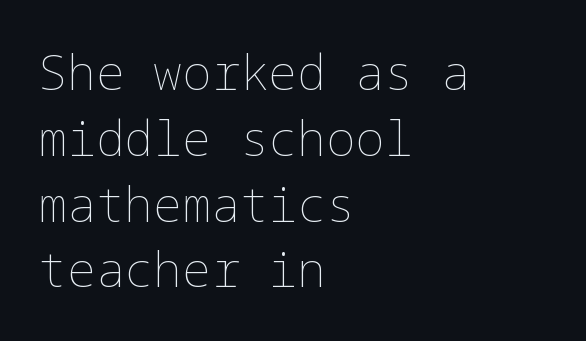
{"italic": "no", "bold": "no", "weight": "thin", "width": "normal", "stroke_contrast": "low", "x_height": "medium", "underline": "no", "align": "left", "line_spacing": "normal", "line_spacing_ratio": 1.37, "letter_spacing": "normal", "letter_spacing_em": 0.0, "glyph_px": 48}
